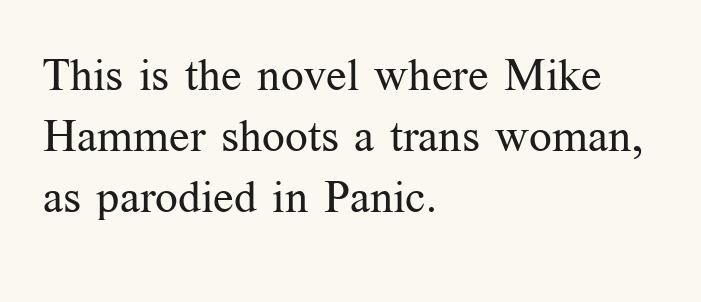
{"serif": "yes", "italic": "no", "bold": "no", "weight": "regular", "width": "normal", "stroke_contrast": "medium", "x_height": "medium", "monospaced": "no", "underline": "no", "align": "left", "line_spacing": "normal", "line_spacing_ratio": 1.36, "letter_spacing": "normal", "letter_spacing_em": 0.0, "glyph_px": 45}
